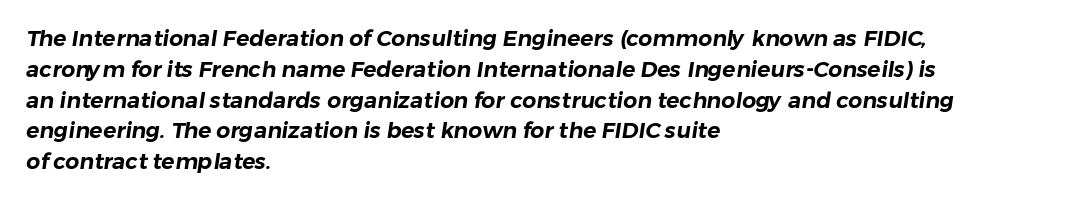
Letters rest on an invisible, unmarked baseline. How would I describe the line gaps? Plain and ordinary. Each word holds together tightly as a unit, with standard inter-letter gaps. These lines stack with their left ends in a neat column.
